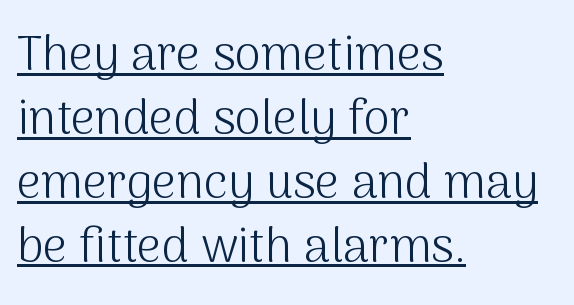
The passage shown is typed in a proportional face where columns would drift. Notice how the stems are strictly vertical — no italics here. Nothing unusual about the tracking: characters are spaced as the font intends. Nothing sits at the stroke ends, so this counts as sans-serif.
